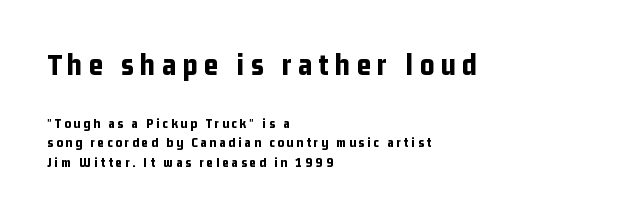
The image shows 31 px bold, condensed sans-serif type, upright; set left-aligned, normal line spacing (1.39x), unusually wide letter spacing (+0.21 em), not underlined; the first (top) block is 2.21x larger; low stroke contrast and a medium x-height.
